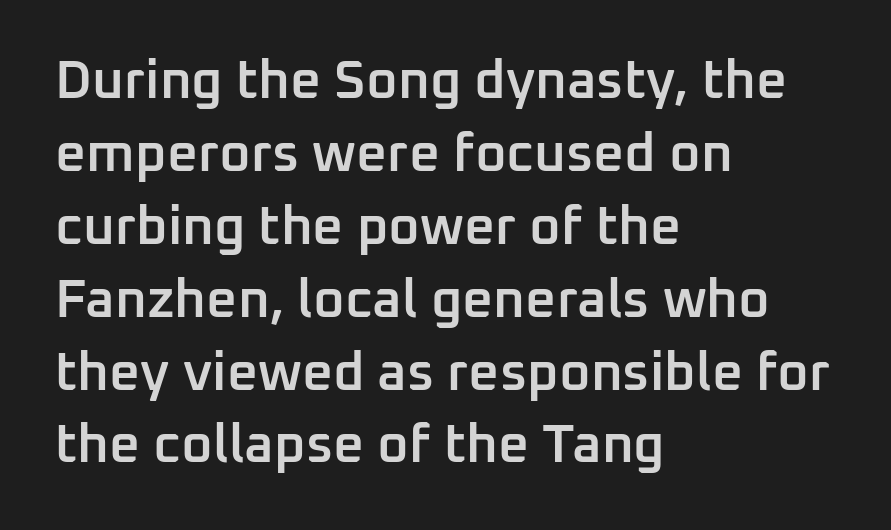
Compared with a centered layout, this one pins lines to the left instead. The typography opts for an upright posture over an oblique one. Unmarked baselines from the first word to the last. The face used here is a semibold: visibly heavier than regular, lighter than bold. Are there feet on the stems? There aren't — it's a sans. Does the leading feel generous? No, just average.
